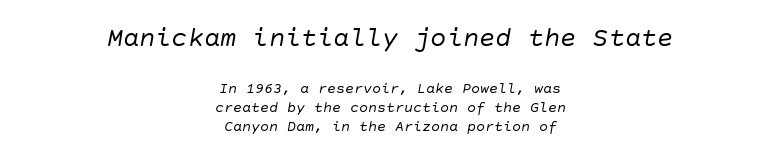
{"italic": "yes", "lean": "right", "slant_degrees": 10, "bold": "no", "underline": "no", "align": "center", "line_spacing": "normal", "line_spacing_ratio": 1.25, "letter_spacing": "normal", "letter_spacing_em": 0.0, "larger_block": "first", "size_ratio": 1.8, "glyph_px": 27}
